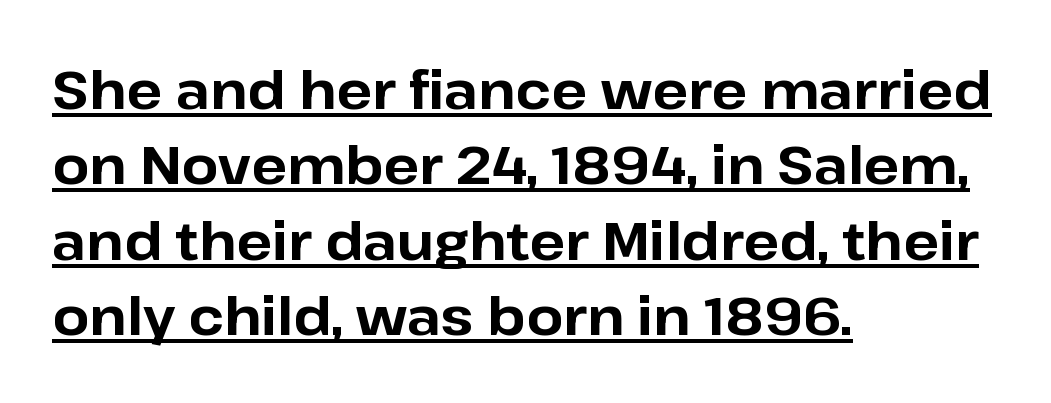
Q: Is the text bold? A: Yes.
Q: Is the text italic (slanted)? A: No, it is upright.
Q: Is the typeface a serif or a sans-serif typeface? A: Sans-serif.
Q: Is the text underlined? A: Yes.
Q: How is the paragraph aligned? A: Left-aligned.
Q: Is the spacing between letters normal or unusually wide? A: Normal.
Q: Is the spacing between lines tight, normal or loose? A: Normal.
Q: Width (condensed, normal, or wide)? A: Normal.
Q: Stroke contrast? A: Low.
Q: x-height? A: Medium.
Q: Monospaced? A: No.
